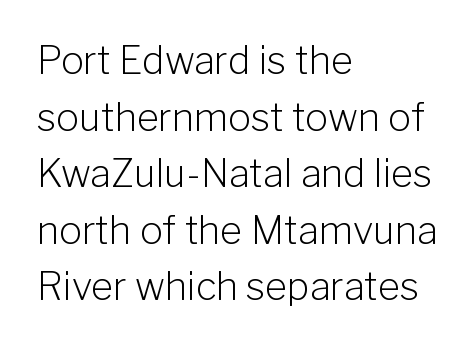
The image shows 38 px light sans-serif type, upright; set left-aligned, normal line spacing (1.49x), normal letter spacing, not underlined; low stroke contrast and a medium x-height.
